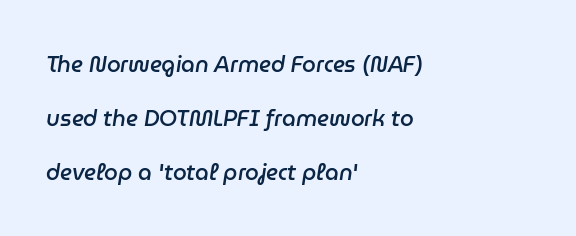
{"italic": "yes", "lean": "right", "slant_degrees": 9, "bold": "semi", "underline": "no", "align": "left", "line_spacing": "loose", "line_spacing_ratio": 2.45, "letter_spacing": "normal", "letter_spacing_em": 0.0, "glyph_px": 22}
